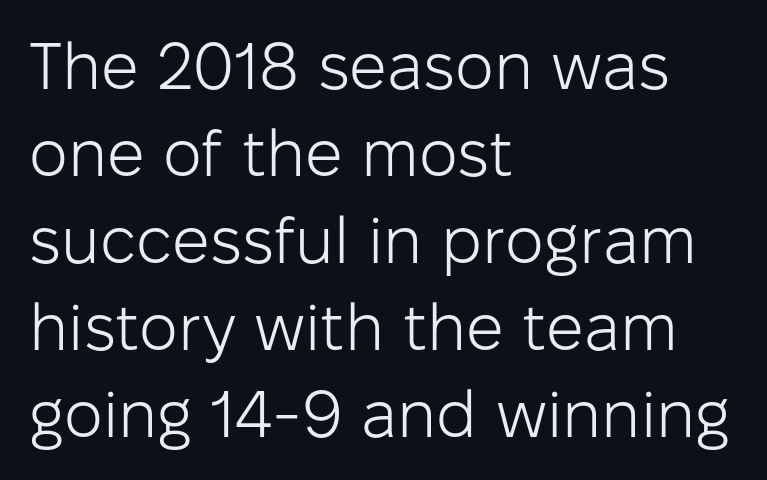
Upright lettering throughout. This rendering employs a face without finishing strokes, i.e., a sans-serif. No word sits above an underline. The setting favours the left margin, as ordinary paragraphs usually do. The passage shown is typed in a proportional face where columns would drift.
